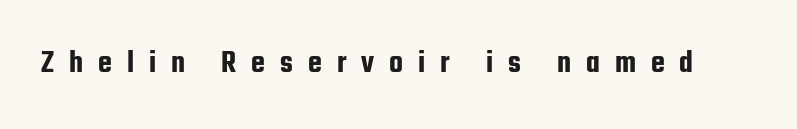
The image shows 32 px condensed sans-serif type, upright; set unusually wide letter spacing (+0.47 em), not underlined; low stroke contrast and a medium x-height.
